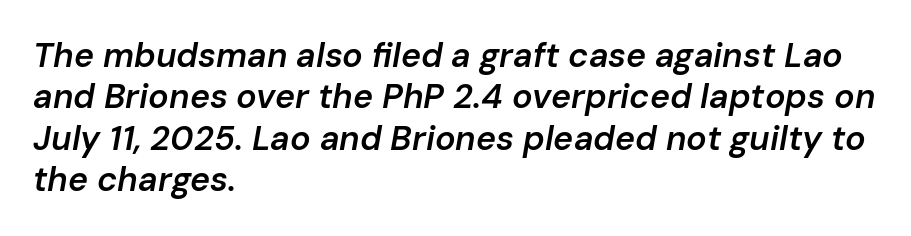
Q: Is the text bold? A: Semi-bold.
Q: Is the text italic (slanted)? A: Yes, it leans right by about 10 degrees.
Q: Is the text underlined? A: No.
Q: How is the paragraph aligned? A: Left-aligned.
Q: Is the spacing between letters normal or unusually wide? A: Normal.
Q: Width (condensed, normal, or wide)? A: Normal.
Q: Stroke contrast? A: Low.
Q: x-height? A: Medium.
Q: Monospaced? A: No.
